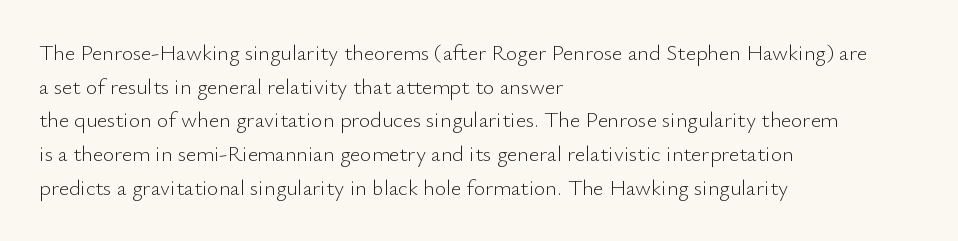
{"italic": "no", "bold": "no", "underline": "no", "align": "left", "line_spacing": "normal", "line_spacing_ratio": 1.53, "letter_spacing": "normal", "letter_spacing_em": 0.0, "glyph_px": 22}
